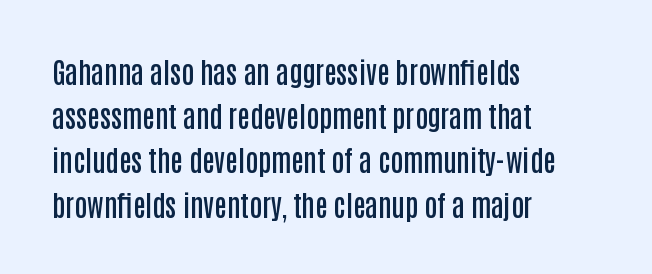
The image shows 28 px semibold, condensed sans-serif type, upright; set left-aligned, normal line spacing (1.58x), normal letter spacing, not underlined; low stroke contrast and a large x-height.
